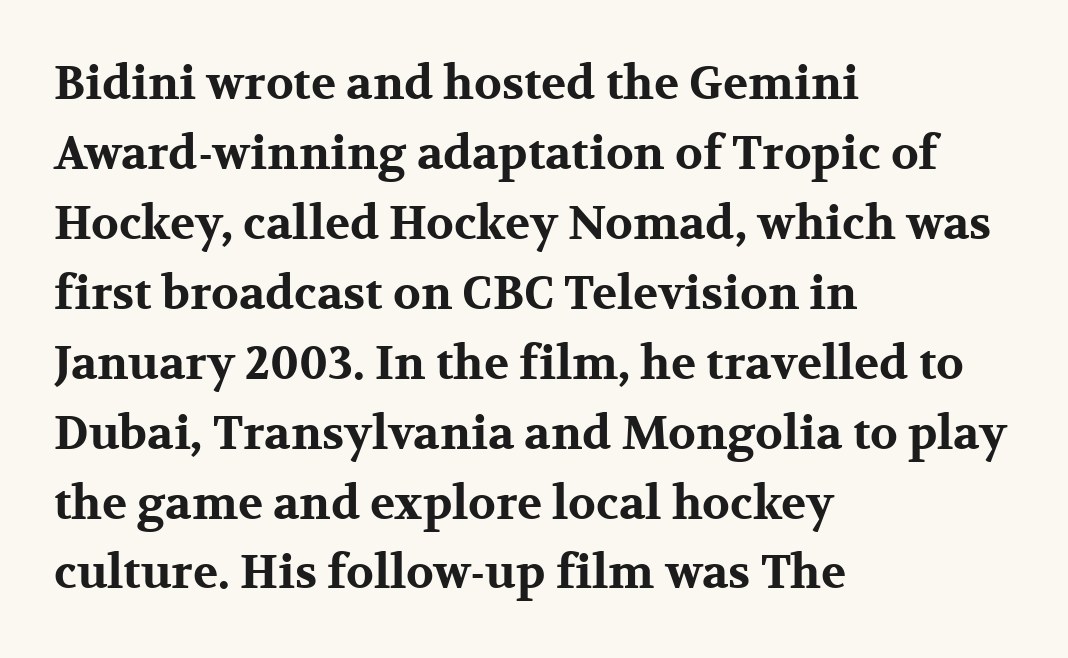
{"serif": "yes", "italic": "no", "bold": "yes", "weight": "bold", "width": "wide", "stroke_contrast": "medium", "x_height": "medium", "monospaced": "no", "underline": "no", "align": "left", "line_spacing": "normal", "line_spacing_ratio": 1.52, "letter_spacing": "normal", "letter_spacing_em": 0.0, "glyph_px": 46}
